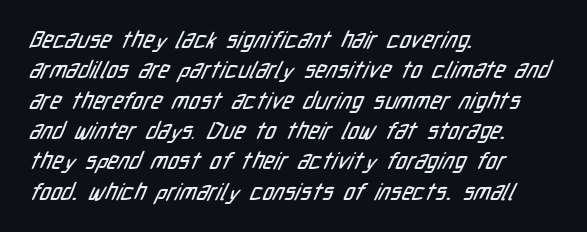
Each line starts at the same left margin while the right side varies. No extra tracking has been applied to these lines. One glance says typical: line gaps are just what's usual. The strip under each line holds only bare page.
